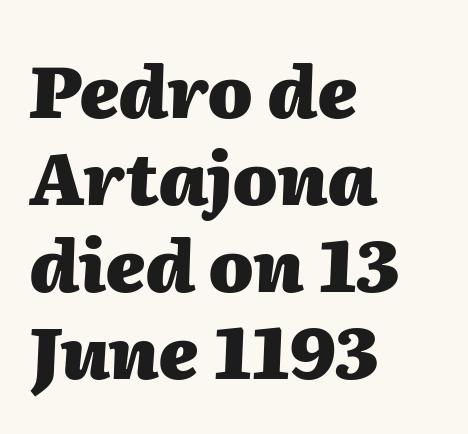
Do the characters align in a grid? No, the font is proportional. The font is running at its bold setting. Every character sits at an angle, as italics do. Does extra space separate the letters? No, they use regular spacing.
